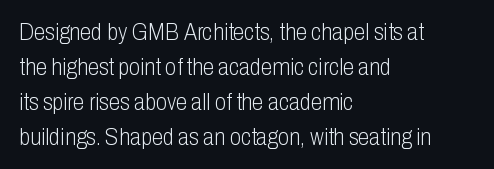
Weight: not bold — regular or lighter. The typesetter chose a ragged-right arrangement here. Each new line begins a customary step beneath the previous one. You could call the tracking neutral — neither tight nor loose. Only glyphs here, with clear space below each row. You can tell it's not italic because the verticals are truly vertical.
